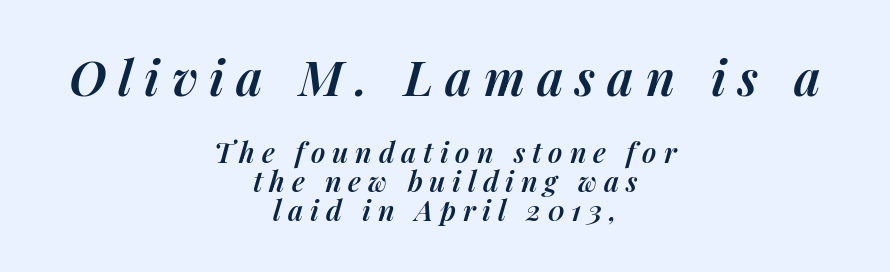
The image shows 49 px semibold type, italic (leaning right); set centered, tight line spacing (1.04x), unusually wide letter spacing (+0.24 em), not underlined; the first (top) block is 1.75x larger; medium stroke contrast and a medium x-height.
